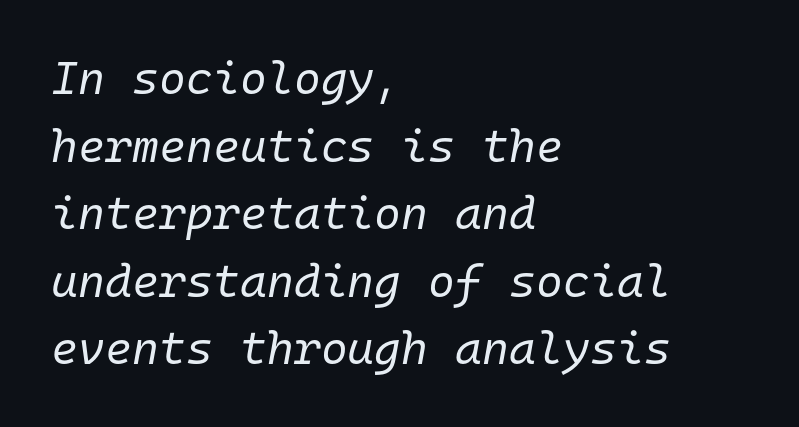
Q: Is the text bold? A: No.
Q: Is the text italic (slanted)? A: Yes, it leans right by about 10 degrees.
Q: Is the text underlined? A: No.
Q: How is the paragraph aligned? A: Left-aligned.
Q: Is the spacing between letters normal or unusually wide? A: Normal.
Q: Is the spacing between lines tight, normal or loose? A: Normal.
Q: Width (condensed, normal, or wide)? A: Normal.
Q: Stroke contrast? A: Low.
Q: x-height? A: Medium.
Q: Monospaced? A: Yes.
